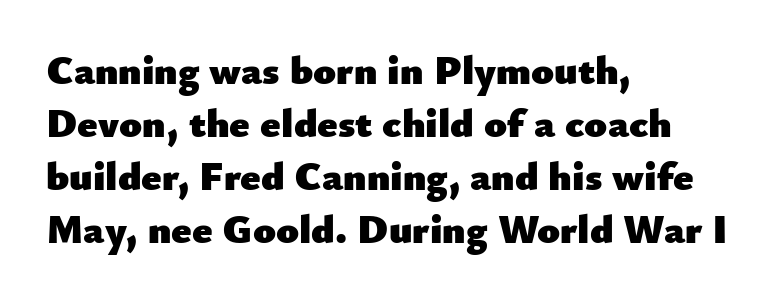
The image shows 41 px heavy sans-serif type, upright; set left-aligned, normal line spacing (1.29x), normal letter spacing, not underlined; low stroke contrast and a small x-height.
